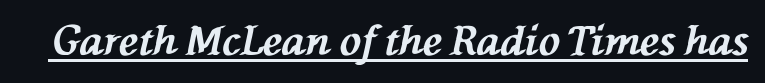
The image shows 40 px bold type, italic (leaning left); set normal letter spacing, underlined; medium stroke contrast and a medium x-height.
